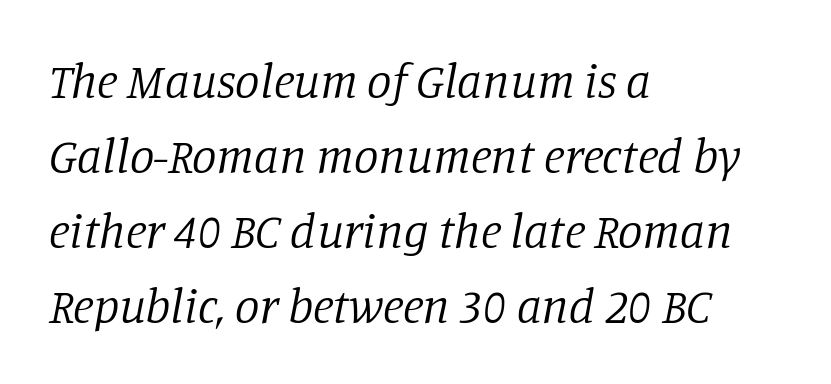
{"serif": "yes", "italic": "yes", "lean": "right", "slant_degrees": 11, "bold": "no", "weight": "regular", "width": "normal", "stroke_contrast": "low", "x_height": "large", "monospaced": "no", "underline": "no", "align": "left", "line_spacing": "normal", "line_spacing_ratio": 1.53, "letter_spacing": "normal", "letter_spacing_em": 0.0, "glyph_px": 49}
